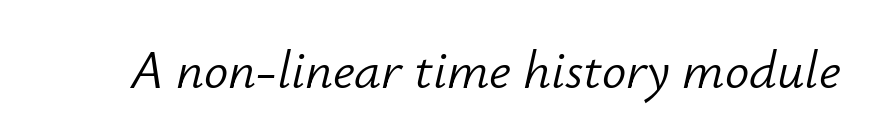
{"italic": "yes", "lean": "right", "slant_degrees": 12, "bold": "no", "weight": "light", "width": "normal", "stroke_contrast": "low", "x_height": "small", "monospaced": "no", "underline": "no", "letter_spacing": "normal", "letter_spacing_em": 0.0, "glyph_px": 54}
